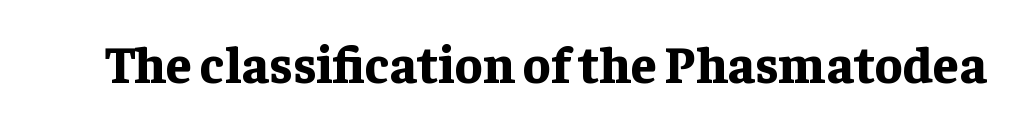
Q: Is the text bold? A: Yes.
Q: Is the text italic (slanted)? A: No, it is upright.
Q: Is the typeface a serif or a sans-serif typeface? A: Serif.
Q: Is the text underlined? A: No.
Q: Is the spacing between letters normal or unusually wide? A: Normal.
Q: Width (condensed, normal, or wide)? A: Normal.
Q: Stroke contrast? A: Low.
Q: x-height? A: Medium.
Q: Monospaced? A: No.
